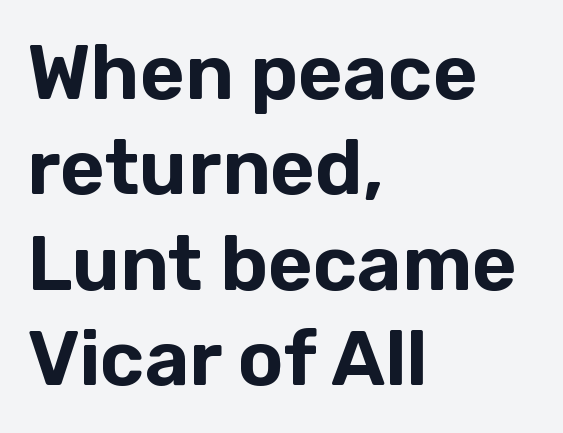
Q: Is the text italic (slanted)? A: No, it is upright.
Q: Is the typeface a serif or a sans-serif typeface? A: Sans-serif.
Q: Is the text underlined? A: No.
Q: How is the paragraph aligned? A: Left-aligned.
Q: Is the spacing between letters normal or unusually wide? A: Normal.
Q: Width (condensed, normal, or wide)? A: Normal.
Q: Stroke contrast? A: Low.
Q: x-height? A: Medium.
Q: Monospaced? A: No.
